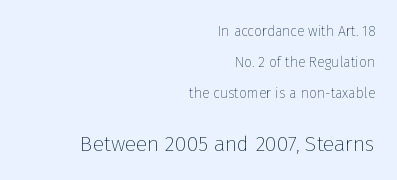
{"italic": "no", "bold": "no", "underline": "no", "align": "right", "line_spacing": "loose", "line_spacing_ratio": 2.2, "letter_spacing": "normal", "letter_spacing_em": 0.0, "larger_block": "second", "size_ratio": 1.5, "glyph_px": 21}
